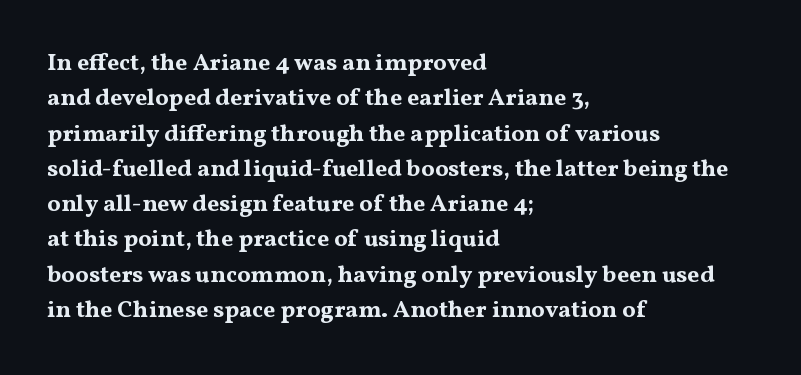
Q: Is the text bold? A: Yes.
Q: Is the text italic (slanted)? A: No, it is upright.
Q: Is the text underlined? A: No.
Q: How is the paragraph aligned? A: Left-aligned.
Q: Is the spacing between letters normal or unusually wide? A: Normal.
Q: Is the spacing between lines tight, normal or loose? A: Normal.
